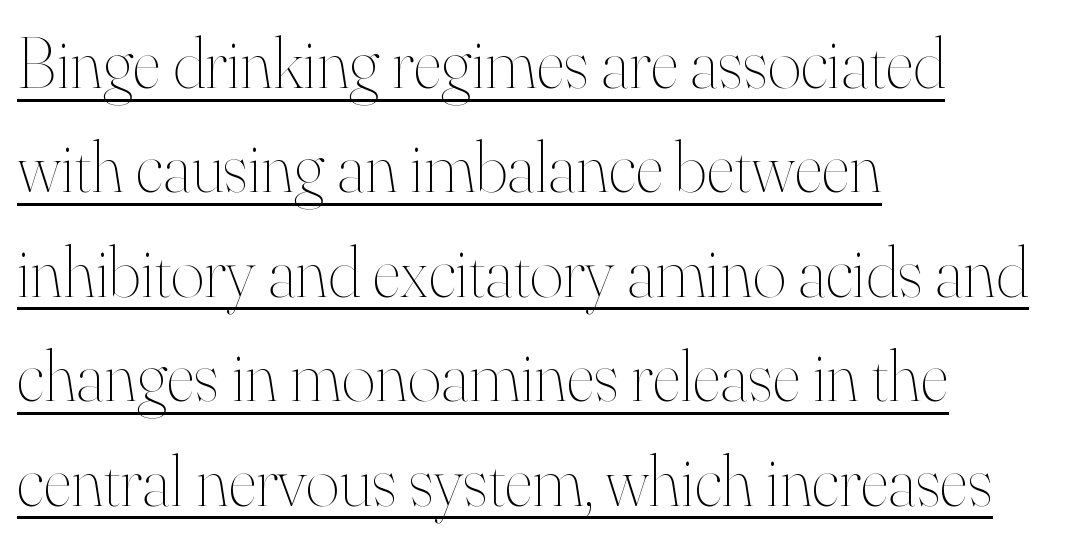
Q: Is the text bold? A: No.
Q: Is the text italic (slanted)? A: No, it is upright.
Q: Is the text underlined? A: Yes.
Q: How is the paragraph aligned? A: Left-aligned.
Q: Is the spacing between letters normal or unusually wide? A: Normal.
Q: Is the spacing between lines tight, normal or loose? A: Normal.
Q: Width (condensed, normal, or wide)? A: Normal.
Q: Stroke contrast? A: High.
Q: x-height? A: Small.
Q: Monospaced? A: No.
